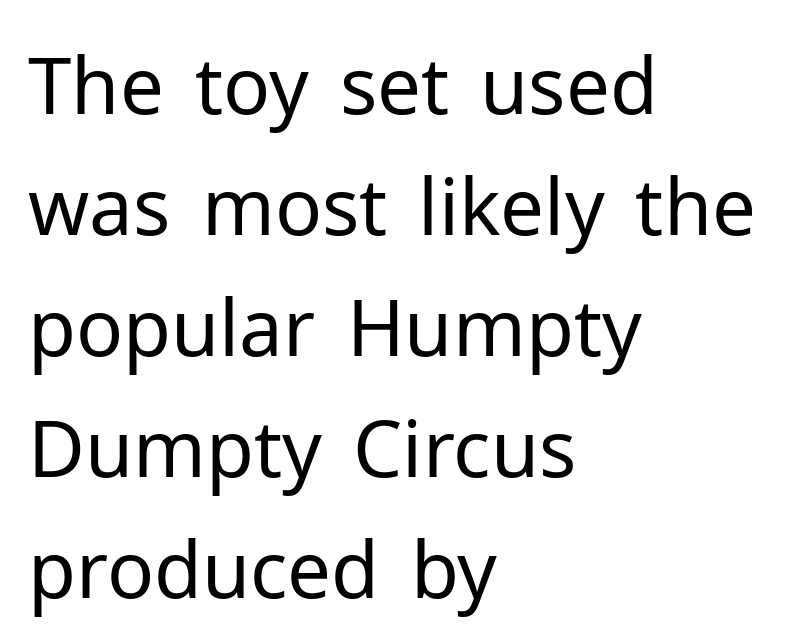
The image shows 78 px regular-weight sans-serif type, upright; set left-aligned, normal line spacing (1.55x), normal letter spacing, not underlined; low stroke contrast and a medium x-height.
